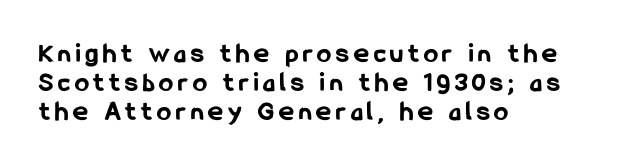
Q: Is the text bold? A: Yes.
Q: Is the text italic (slanted)? A: No, it is upright.
Q: Is the typeface a serif or a sans-serif typeface? A: Sans-serif.
Q: Is the text underlined? A: No.
Q: How is the paragraph aligned? A: Left-aligned.
Q: Is the spacing between lines tight, normal or loose? A: Tight.
Q: Width (condensed, normal, or wide)? A: Condensed.
Q: Stroke contrast? A: Low.
Q: x-height? A: Medium.
Q: Monospaced? A: No.
